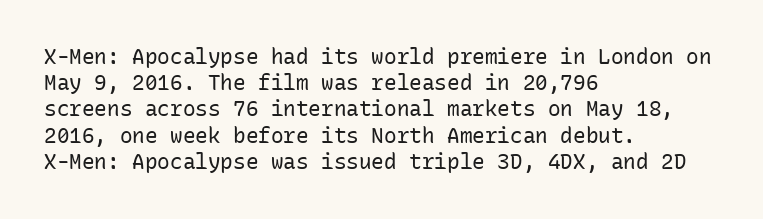
{"italic": "no", "bold": "no", "underline": "no", "align": "left", "line_spacing": "normal", "line_spacing_ratio": 1.25, "letter_spacing": "normal", "letter_spacing_em": 0.0, "glyph_px": 21}
